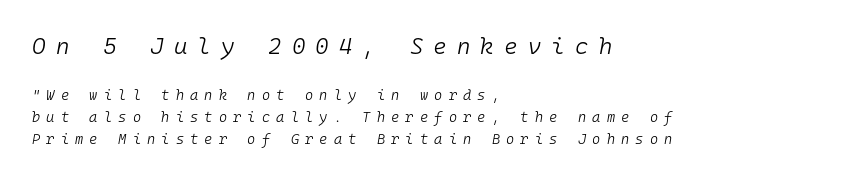
The image shows 23 px text type, italic (leaning right); set left-aligned, normal line spacing (1.58x), unusually wide letter spacing (+0.44 em), not underlined; the first (top) block is 1.64x larger.
